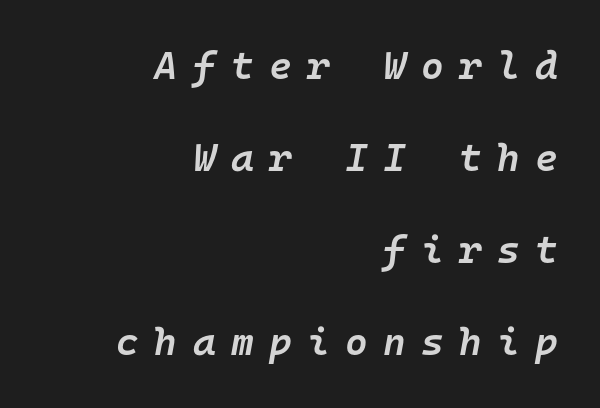
The image shows 39 px semibold type, italic (leaning right), monospaced; set right-aligned, loose line spacing (2.36x), unusually wide letter spacing (+0.39 em), not underlined; low stroke contrast and a medium x-height.
